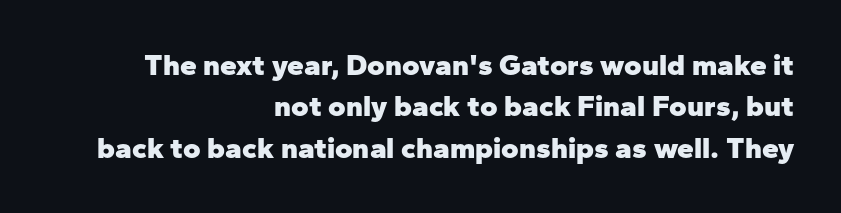
Q: Is the text bold? A: Yes.
Q: Is the text italic (slanted)? A: No, it is upright.
Q: Is the typeface a serif or a sans-serif typeface? A: Sans-serif.
Q: Is the text underlined? A: No.
Q: How is the paragraph aligned? A: Right-aligned.
Q: Is the spacing between letters normal or unusually wide? A: Normal.
Q: Is the spacing between lines tight, normal or loose? A: Normal.
Q: Width (condensed, normal, or wide)? A: Normal.
Q: Stroke contrast? A: Low.
Q: x-height? A: Medium.
Q: Monospaced? A: No.
